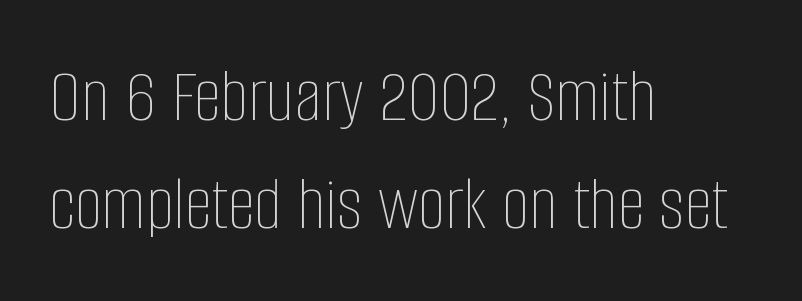
The image shows 78 px thin, condensed type, upright; set left-aligned, normal line spacing (1.38x), normal letter spacing, not underlined; low stroke contrast and a large x-height.
